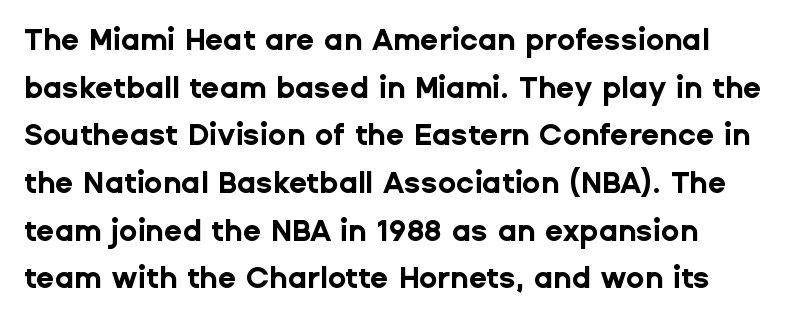
The image shows 30 px bold sans-serif type, upright; set normal line spacing (1.59x), normal letter spacing, not underlined; low stroke contrast and a medium x-height.
